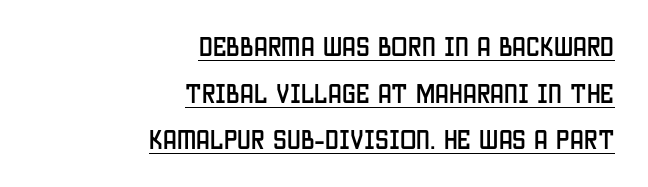
{"italic": "no", "underline": "yes", "align": "right", "line_spacing": "loose", "line_spacing_ratio": 2.12, "letter_spacing": "normal", "letter_spacing_em": 0.0, "glyph_px": 22}
